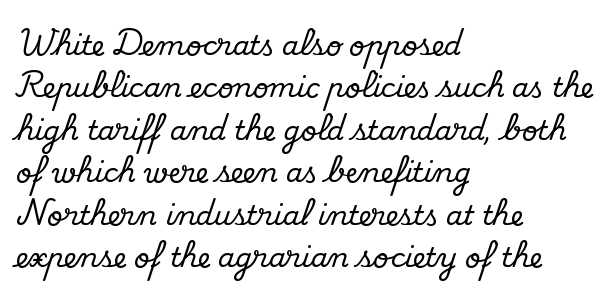
The image shows 27 px text type; set left-aligned, normal line spacing (1.57x), normal letter spacing, not underlined.
